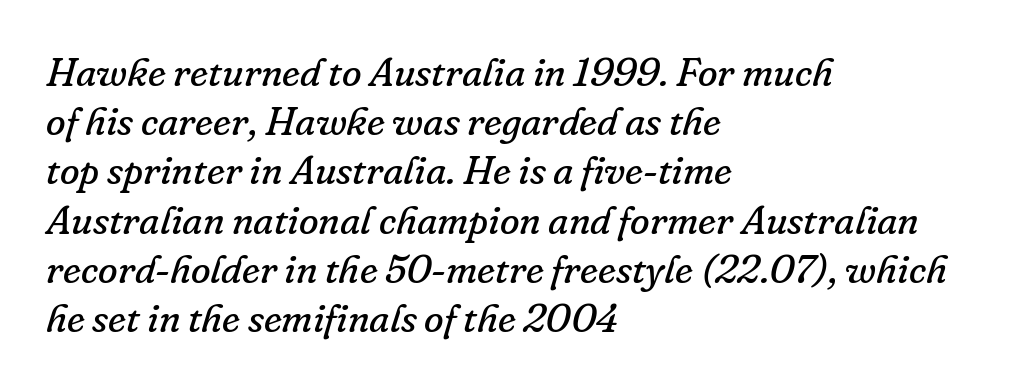
This sample uses a serif face. Yep, that's italic — everything's leaning. This sample is left-justified, so line endings fall wherever the words run out. Proportional: the letters do not fall into vertical columns. The font sits on the lighter half of the weight spectrum, regular included. Letter spacing: default.
